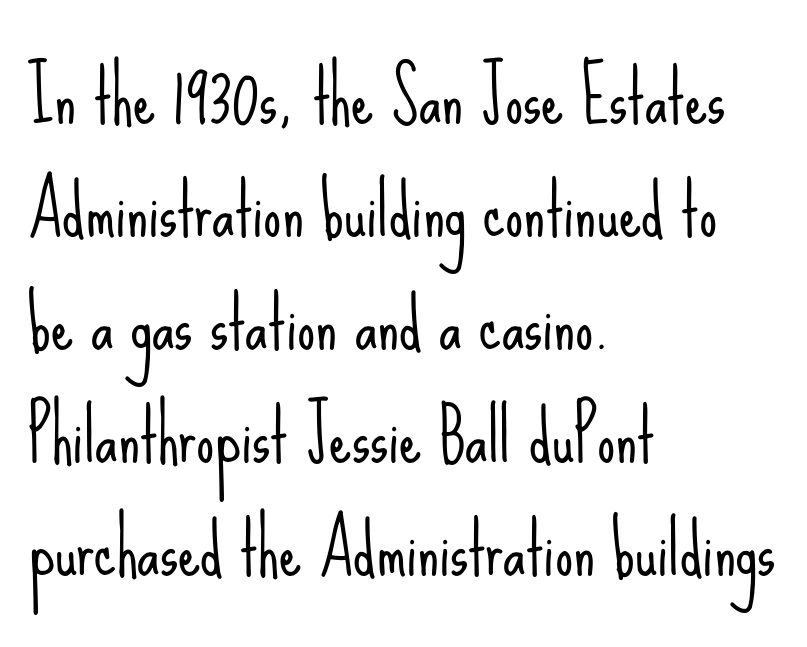
Each letter keeps its own natural width here, so spacing adapts to shape. Decoration check: the copy has no underline. The rendering keeps characters at their native spacing. Vertical strokes here are truly vertical. Caption: face not bold, strokes unweighted.
